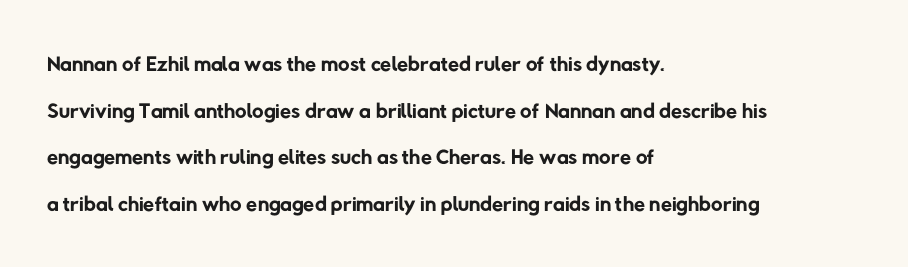
The image shows 32 px regular-weight sans-serif type; set left-aligned, normal line spacing (1.46x), normal letter spacing, not underlined; low stroke contrast and a medium x-height.
